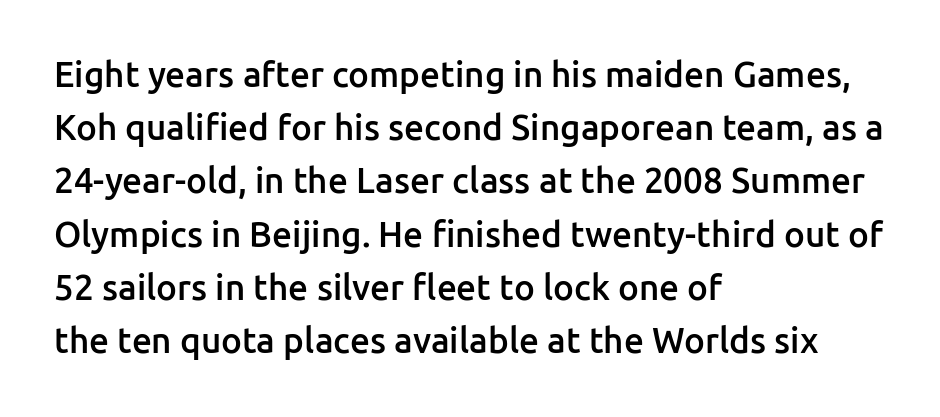
In terms of letterspacing, this is plain default setting. Does the weight exceed regular? Yes, but only to semibold. Lines of text with bare space underneath. Letterform terminals end flat and unadorned throughout the passage.
